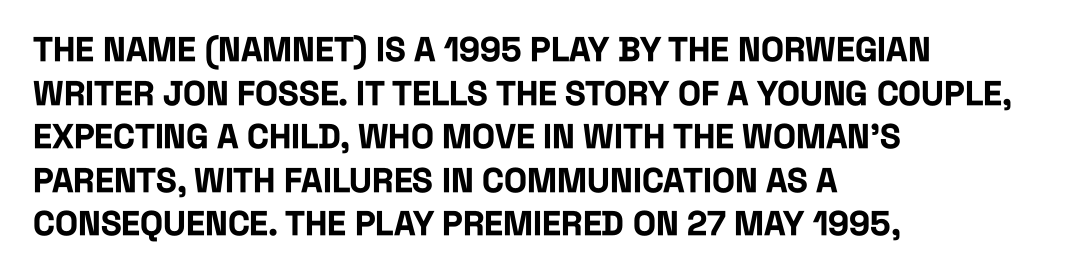
Horizontal bands of white between lines are of average thickness. The letters sit at their default tracking, neither squeezed nor spread. This sample uses a sans-serif face. The rendering uses natural spacing where letterforms have individual widths. Posture: vertical. The rag falls on the right side of this text block.
